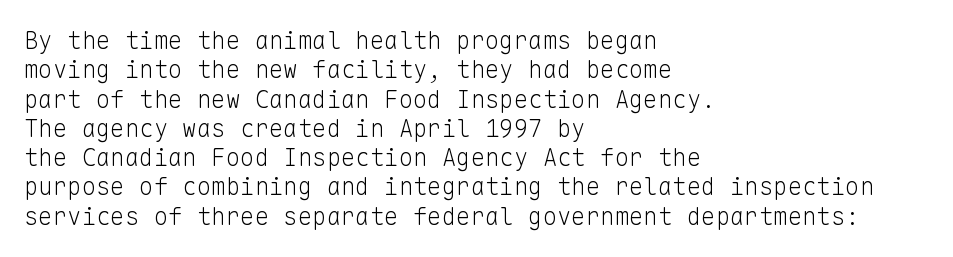
{"italic": "no", "bold": "no", "underline": "no", "align": "left", "line_spacing_ratio": 1.22, "letter_spacing": "normal", "letter_spacing_em": 0.0, "glyph_px": 24}
